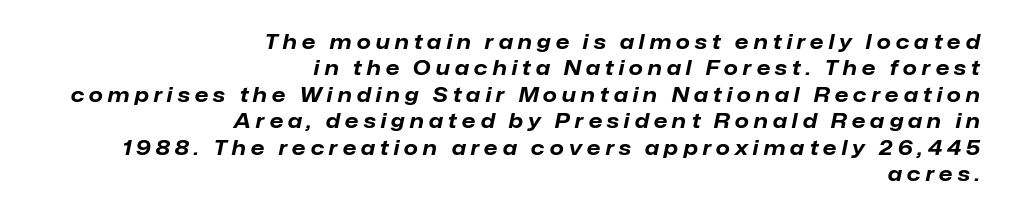
The image shows 20 px bold type, italic (leaning right); set right-aligned, normal line spacing (1.32x), unusually wide letter spacing (+0.25 em), not underlined.
